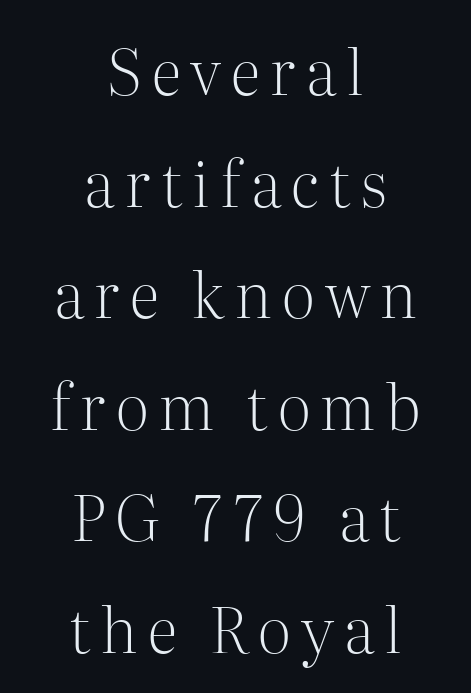
Q: Is the text bold? A: No.
Q: Is the text italic (slanted)? A: No, it is upright.
Q: Is the typeface a serif or a sans-serif typeface? A: Serif.
Q: Is the text underlined? A: No.
Q: How is the paragraph aligned? A: Centered.
Q: Width (condensed, normal, or wide)? A: Normal.
Q: Stroke contrast? A: Medium.
Q: x-height? A: Medium.
Q: Monospaced? A: No.
